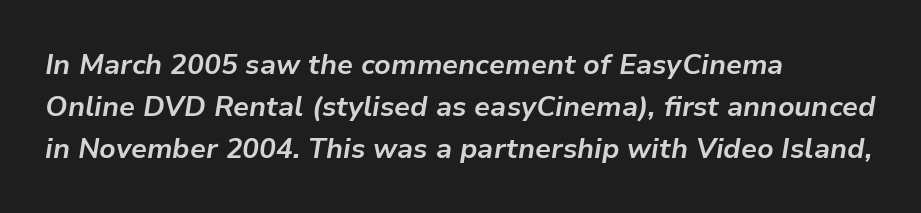
Plain, unruled lines of type. Notice how descenders clear the ascenders below comfortably — that's standard leading. The passage shown is typed in a proportional face where columns would drift. The text carries the slant typical of an italic or oblique font. There is no visible air inserted between adjacent glyphs.
